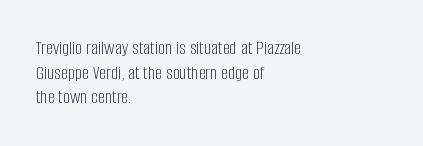
The image shows 20 px text type, upright; set left-aligned, line spacing 1.23x, normal letter spacing, not underlined.
